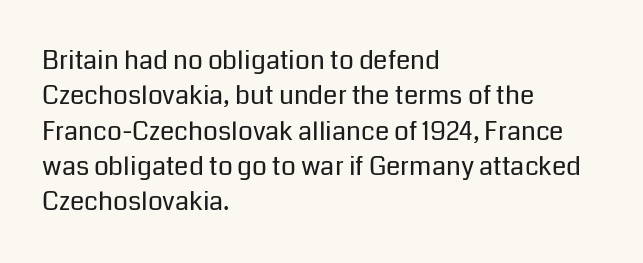
Vertically, the passage feels balanced, rows spaced as you'd expect. No italicization has been applied; the sample stays upright. A bare baseline throughout the passage. Think standard paragraph weight, or any step lighter than that.
